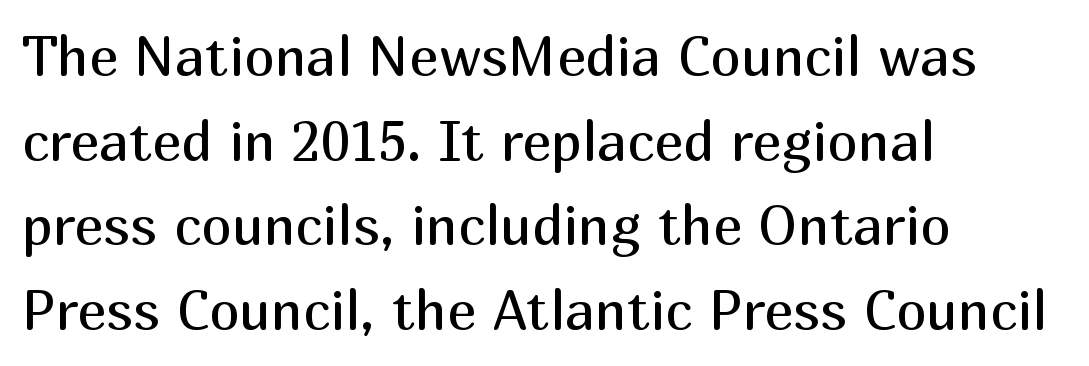
Q: Is the text bold? A: No.
Q: Is the text italic (slanted)? A: No, it is upright.
Q: Is the typeface a serif or a sans-serif typeface? A: Sans-serif.
Q: Is the text underlined? A: No.
Q: How is the paragraph aligned? A: Left-aligned.
Q: Is the spacing between letters normal or unusually wide? A: Normal.
Q: Is the spacing between lines tight, normal or loose? A: Normal.
Q: Width (condensed, normal, or wide)? A: Normal.
Q: Stroke contrast? A: Medium.
Q: x-height? A: Medium.
Q: Monospaced? A: No.
